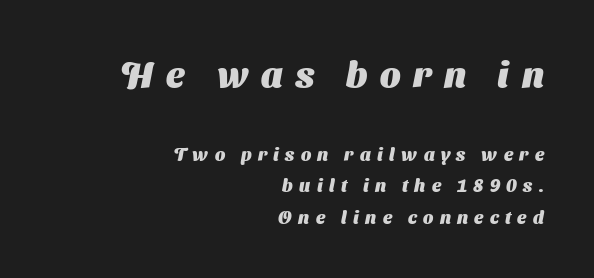
The image shows 36 px heavy sans-serif type; set right-aligned, line spacing 1.75x, unusually wide letter spacing (+0.35 em), not underlined; the first (top) block is 2.0x larger; medium stroke contrast and a medium x-height.
